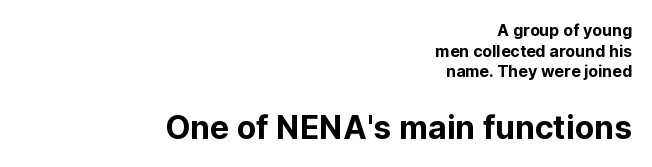
{"serif": "no", "italic": "no", "width": "normal", "stroke_contrast": "low", "x_height": "medium", "monospaced": "no", "underline": "no", "align": "right", "line_spacing": "normal", "line_spacing_ratio": 1.29, "letter_spacing": "normal", "letter_spacing_em": 0.0, "larger_block": "second", "size_ratio": 2.0, "glyph_px": 32}
